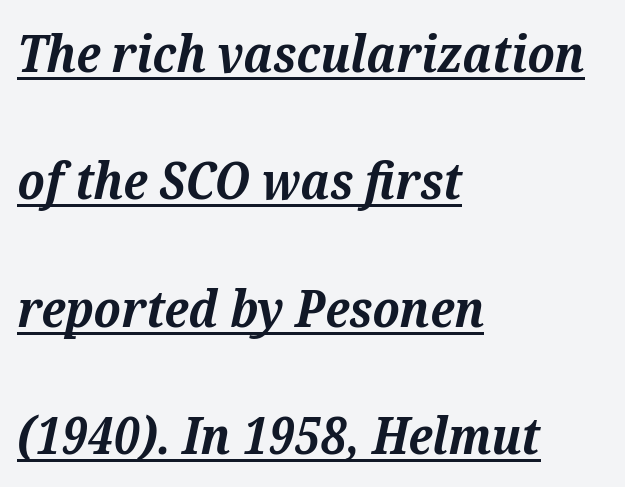
The image shows 51 px bold serif type, italic (leaning right); set left-aligned, loose line spacing (2.5x), normal letter spacing, underlined; medium stroke contrast and a medium x-height.
